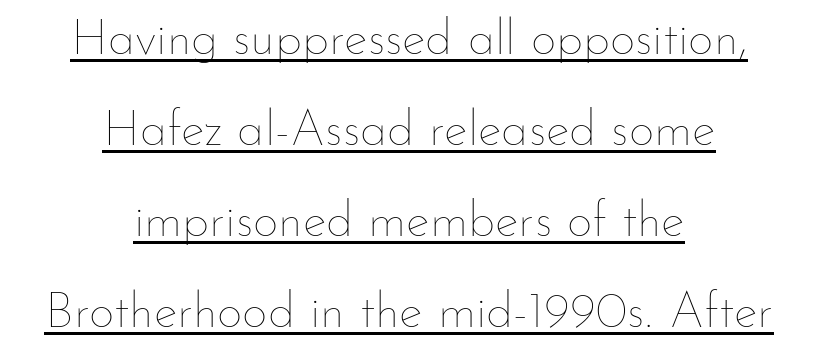
Students, observe the line beneath the letters — that is underlining. Layout note: lines centered. Do the letters lean? They stand straight. The passage shown is typed in a proportional face where columns would drift. This reads as an unemphasized weight, regular at the heaviest. Look at the tracking — it's just the regular setting, nothing added.
